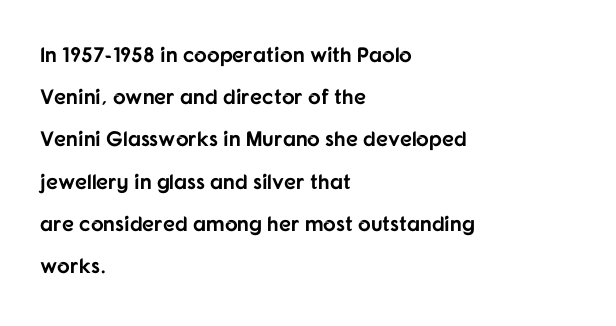
{"italic": "no", "bold": "yes", "underline": "no", "align": "left", "line_spacing": "loose", "line_spacing_ratio": 2.01, "letter_spacing": "normal", "letter_spacing_em": 0.0, "glyph_px": 21}
